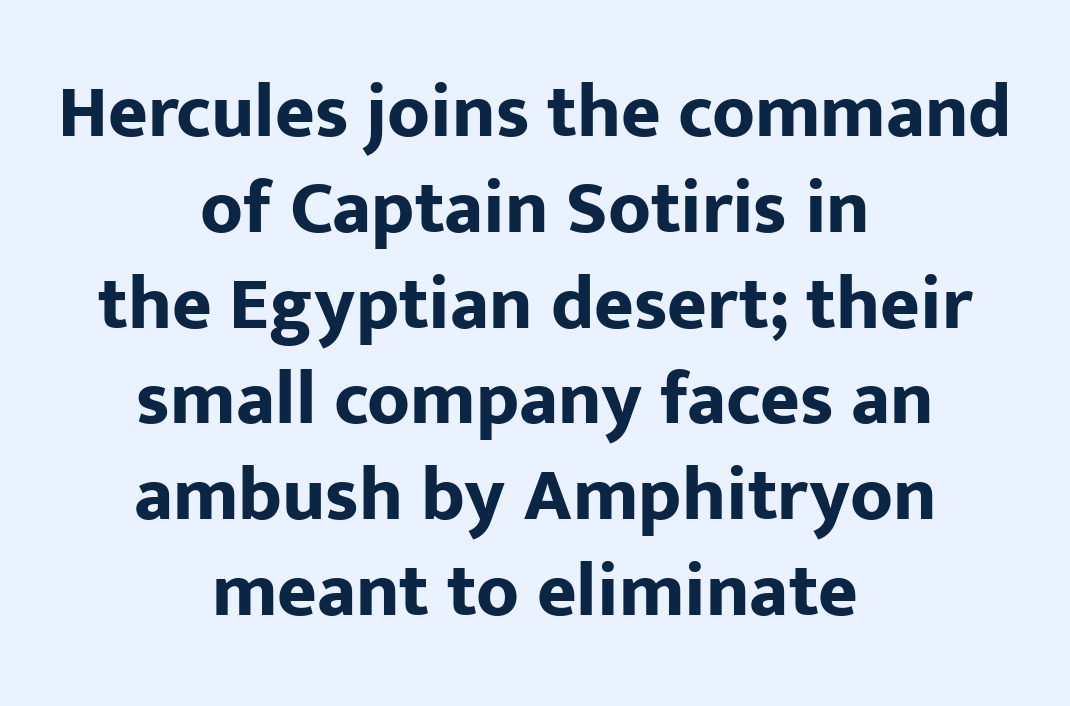
Q: Is the text bold? A: Yes.
Q: Is the text italic (slanted)? A: No, it is upright.
Q: Is the typeface a serif or a sans-serif typeface? A: Sans-serif.
Q: Is the text underlined? A: No.
Q: How is the paragraph aligned? A: Centered.
Q: Is the spacing between letters normal or unusually wide? A: Normal.
Q: Is the spacing between lines tight, normal or loose? A: Normal.
Q: Width (condensed, normal, or wide)? A: Normal.
Q: Stroke contrast? A: Low.
Q: x-height? A: Medium.
Q: Monospaced? A: No.
